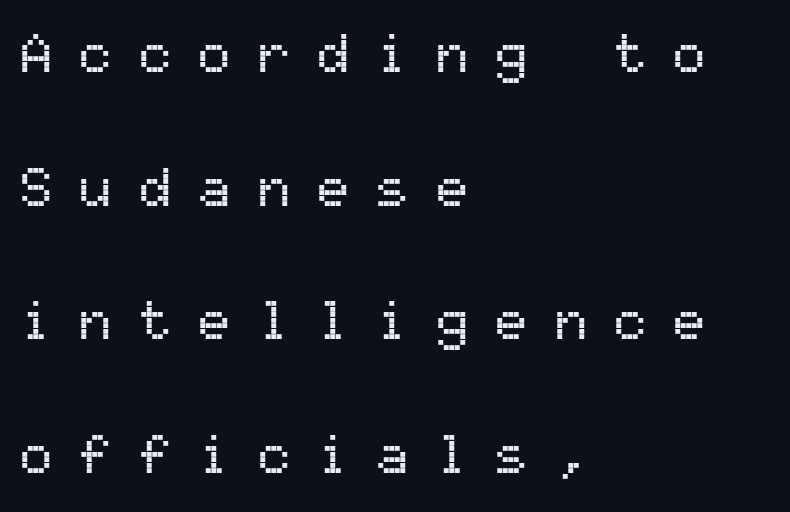
Q: Is the text italic (slanted)? A: No, it is upright.
Q: Is the typeface a serif or a sans-serif typeface? A: Sans-serif.
Q: Is the text underlined? A: No.
Q: How is the paragraph aligned? A: Left-aligned.
Q: Is the spacing between letters normal or unusually wide? A: Unusually wide.
Q: Is the spacing between lines tight, normal or loose? A: Loose.
Q: Width (condensed, normal, or wide)? A: Normal.
Q: Stroke contrast? A: Medium.
Q: x-height? A: Medium.
Q: Monospaced? A: Yes.
